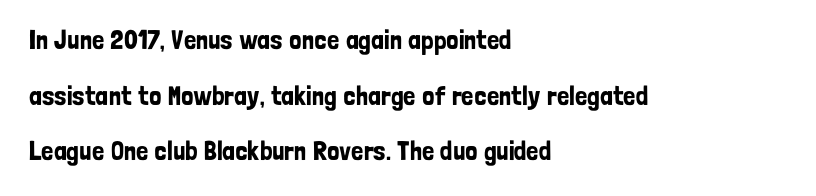
Q: Is the text italic (slanted)? A: No, it is upright.
Q: Is the text underlined? A: No.
Q: How is the paragraph aligned? A: Left-aligned.
Q: Is the spacing between letters normal or unusually wide? A: Normal.
Q: Is the spacing between lines tight, normal or loose? A: Loose.
